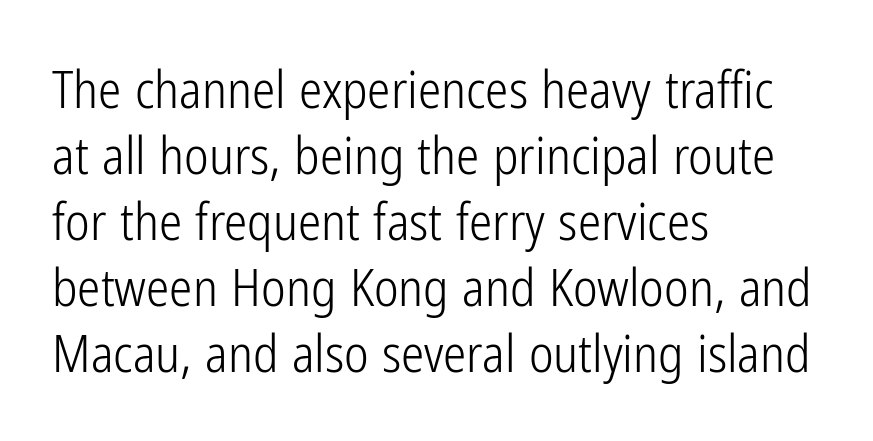
{"serif": "no", "italic": "no", "bold": "no", "weight": "light", "width": "condensed", "stroke_contrast": "low", "x_height": "medium", "monospaced": "no", "underline": "no", "align": "left", "line_spacing": "normal", "line_spacing_ratio": 1.27, "letter_spacing": "normal", "letter_spacing_em": 0.0, "glyph_px": 52}
